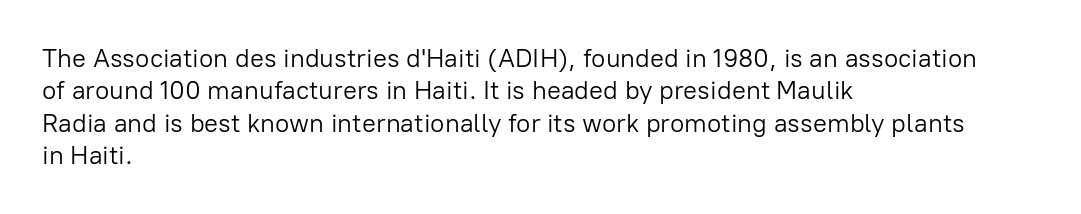
{"italic": "no", "bold": "no", "underline": "no", "align": "left", "line_spacing": "normal", "line_spacing_ratio": 1.25, "letter_spacing": "normal", "letter_spacing_em": 0.0, "glyph_px": 26}
